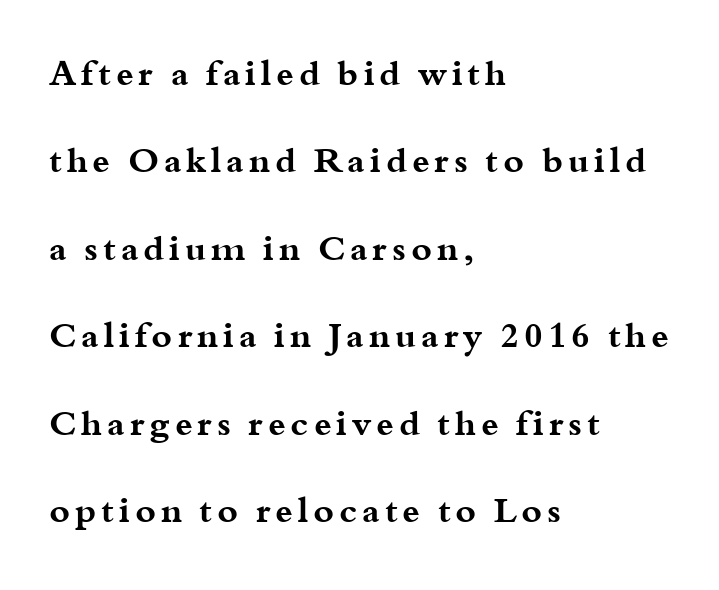
{"serif": "yes", "italic": "no", "bold": "yes", "weight": "bold", "width": "wide", "stroke_contrast": "medium", "x_height": "small", "monospaced": "no", "underline": "no", "align": "left", "line_spacing": "loose", "line_spacing_ratio": 2.5, "glyph_px": 35}
